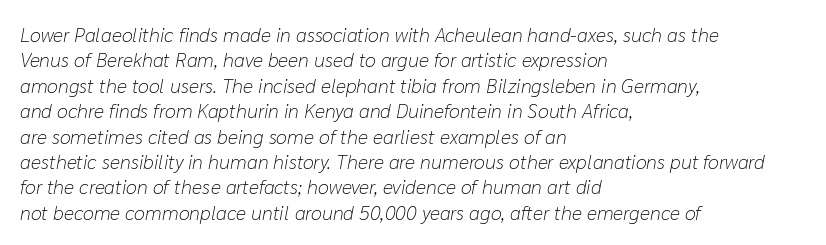
Q: Is the text bold? A: No.
Q: Is the text italic (slanted)? A: Yes, it leans right by about 10 degrees.
Q: Is the text underlined? A: No.
Q: How is the paragraph aligned? A: Left-aligned.
Q: Is the spacing between letters normal or unusually wide? A: Normal.
Q: Is the spacing between lines tight, normal or loose? A: Normal.
